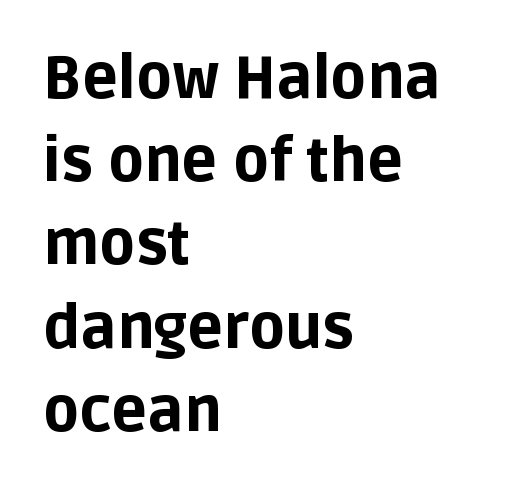
Q: Is the text bold? A: Yes.
Q: Is the text italic (slanted)? A: No, it is upright.
Q: Is the typeface a serif or a sans-serif typeface? A: Sans-serif.
Q: Is the text underlined? A: No.
Q: How is the paragraph aligned? A: Left-aligned.
Q: Is the spacing between letters normal or unusually wide? A: Normal.
Q: Is the spacing between lines tight, normal or loose? A: Normal.
Q: Width (condensed, normal, or wide)? A: Normal.
Q: Stroke contrast? A: Low.
Q: x-height? A: Large.
Q: Monospaced? A: No.
